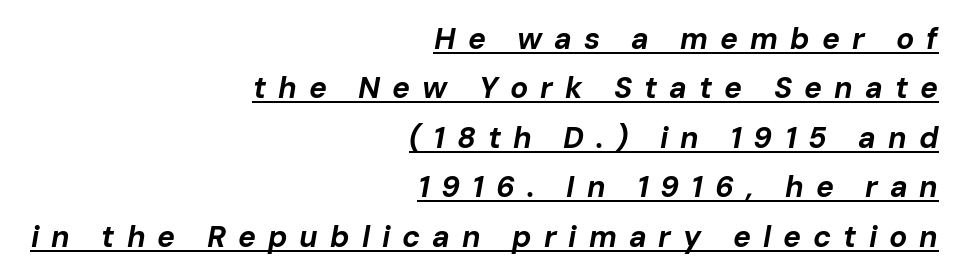
Weight: bold. A typesetter would mark this as italic. Looks like regular typesetting: each glyph gets only the width it needs. One-word summary of the alignment: right. Regular leading. The string is rendered with underlining switched on.
